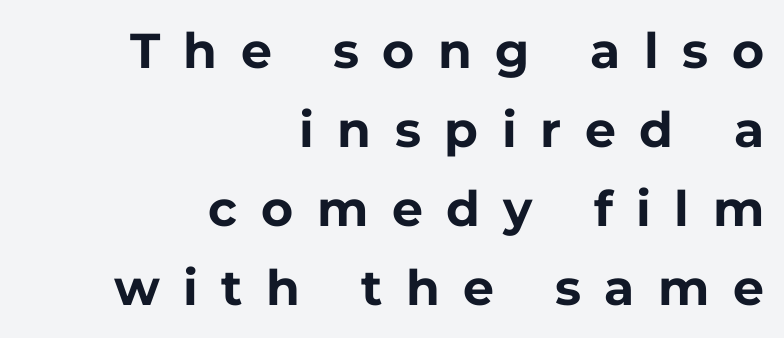
{"serif": "no", "italic": "no", "bold": "yes", "weight": "bold", "width": "normal", "stroke_contrast": "low", "x_height": "medium", "monospaced": "no", "underline": "no", "align": "right", "line_spacing": "normal", "line_spacing_ratio": 1.61, "letter_spacing": "wide", "letter_spacing_em": 0.48, "glyph_px": 49}
